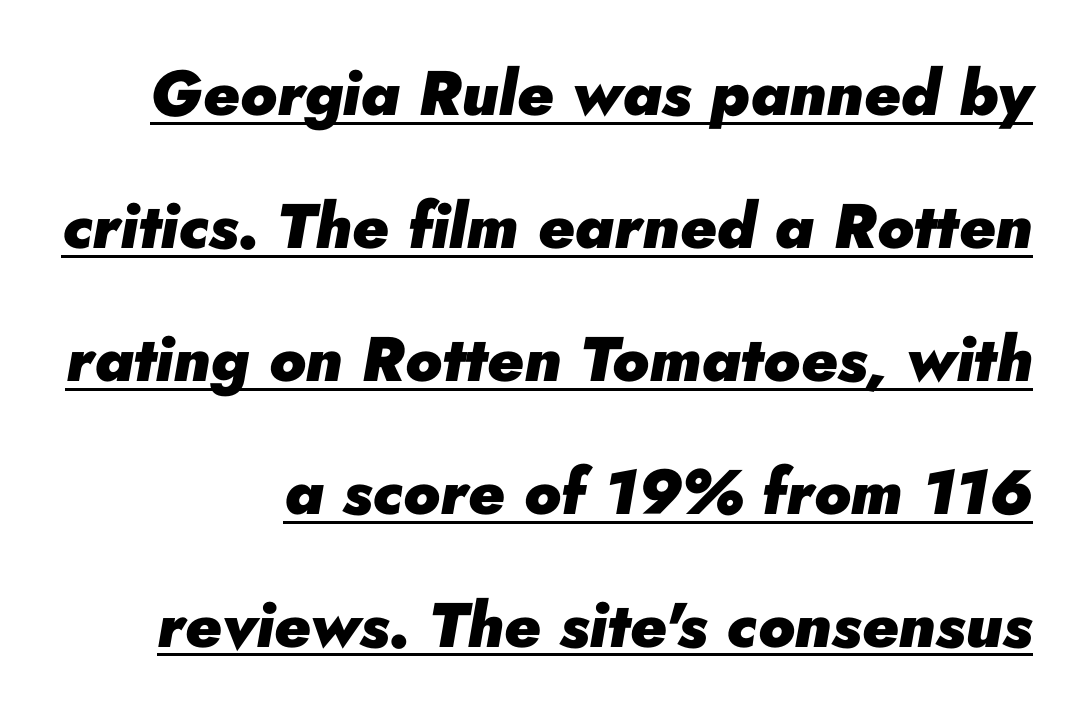
Compared with a flush-left layout, this one pins lines to the opposite, right side. The glyphs have the mass of a bold cut. Spacing between characters is what you'd get straight out of the box. A typesetter would mark this as italic. Underlined type. Varying glyph widths throughout — classic text-font behaviour.
